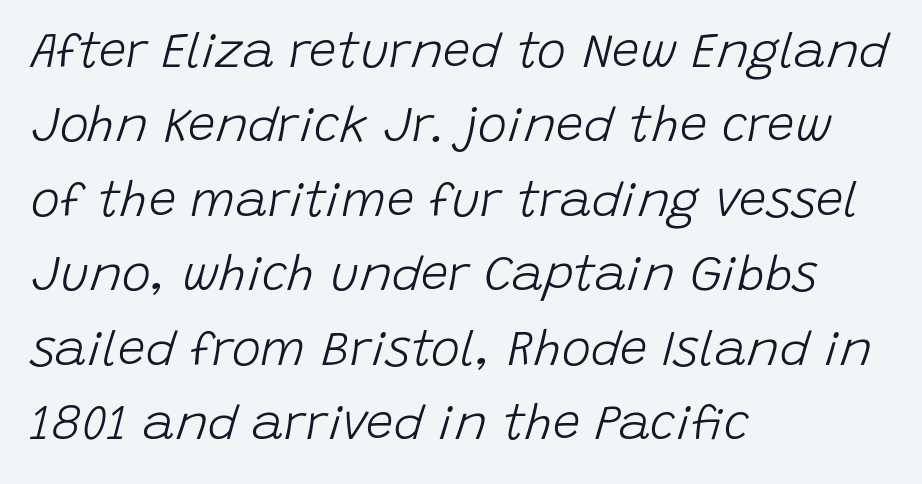
The image shows 49 px light type, italic (leaning right); set left-aligned, normal line spacing (1.52x), normal letter spacing, not underlined; low stroke contrast and a large x-height.
